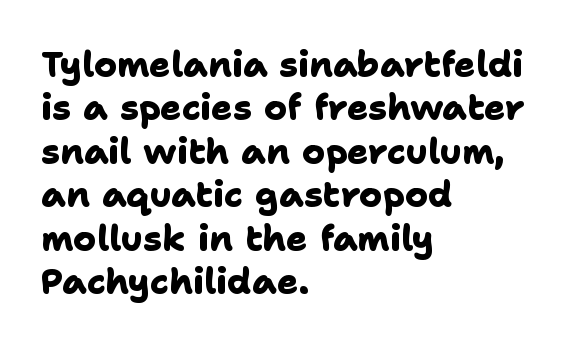
{"serif": "no", "bold": "yes", "weight": "heavy", "width": "normal", "stroke_contrast": "low", "x_height": "medium", "monospaced": "no", "underline": "no", "align": "left", "line_spacing_ratio": 1.24, "letter_spacing": "normal", "letter_spacing_em": 0.0, "glyph_px": 35}
